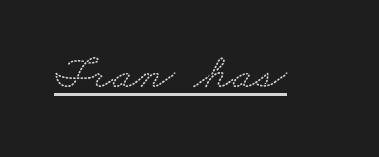
The image shows 48 px wide type; set normal letter spacing, underlined; low stroke contrast and a small x-height.
